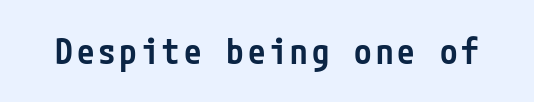
The image shows 35 px semibold, condensed sans-serif type, upright; set not underlined; low stroke contrast and a medium x-height.
